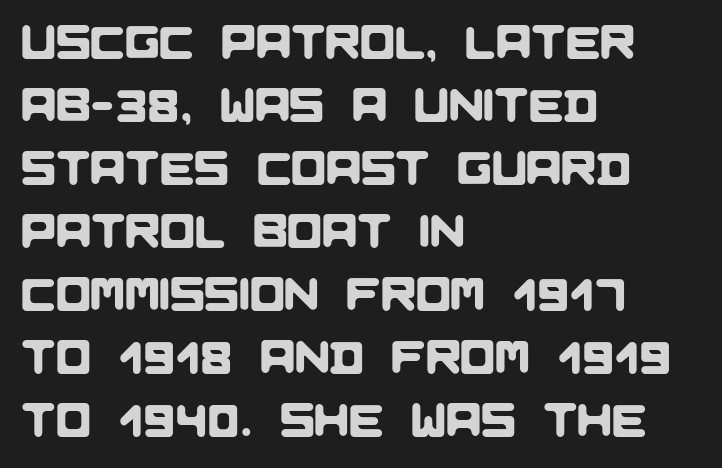
{"serif": "no", "width": "normal", "stroke_contrast": "low", "x_height": "large", "monospaced": "no", "underline": "no", "align": "left", "line_spacing": "normal", "line_spacing_ratio": 1.37, "letter_spacing": "normal", "letter_spacing_em": 0.0, "glyph_px": 46}
